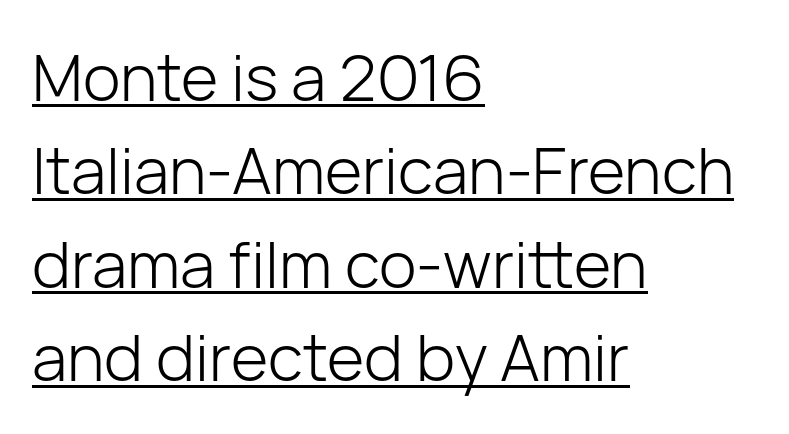
The image shows 64 px light sans-serif type, upright; set left-aligned, normal line spacing (1.46x), normal letter spacing, underlined; low stroke contrast and a medium x-height.
